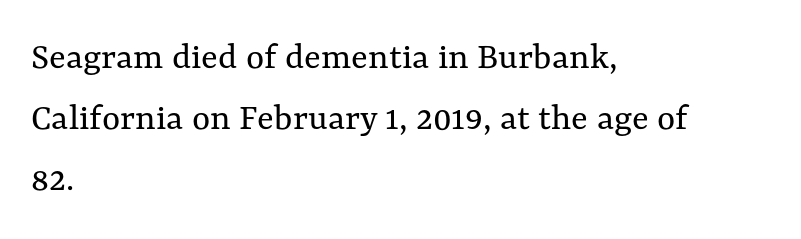
The face used here is proportionally spaced, like ordinary book or web type. Tall strokes in this sample are plumb rather than angled. How would I describe the line gaps? Plain and ordinary. These glyphs show unthickened strokes, regular width or finer.
